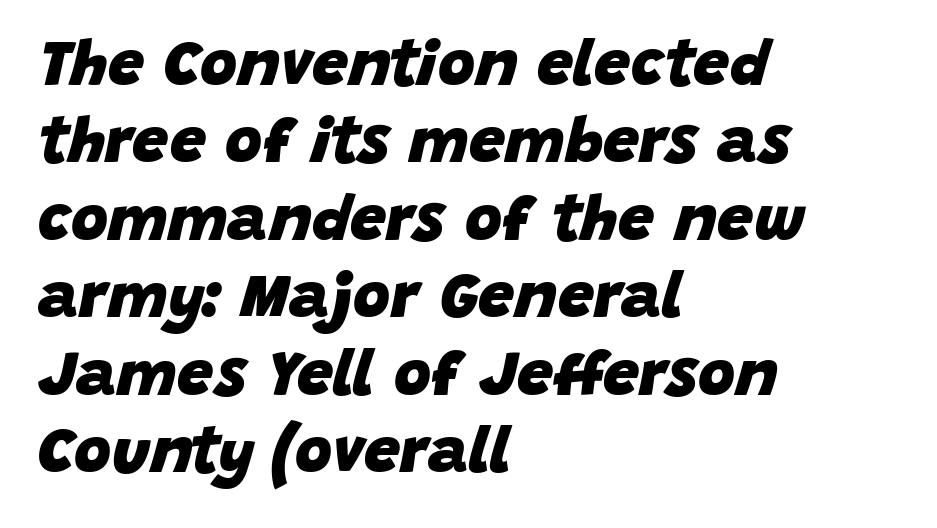
Q: Is the text bold? A: Yes.
Q: Is the text italic (slanted)? A: Yes, it leans right by about 15 degrees.
Q: Is the text underlined? A: No.
Q: How is the paragraph aligned? A: Left-aligned.
Q: Is the spacing between letters normal or unusually wide? A: Normal.
Q: Width (condensed, normal, or wide)? A: Normal.
Q: Stroke contrast? A: Low.
Q: x-height? A: Large.
Q: Monospaced? A: No.
